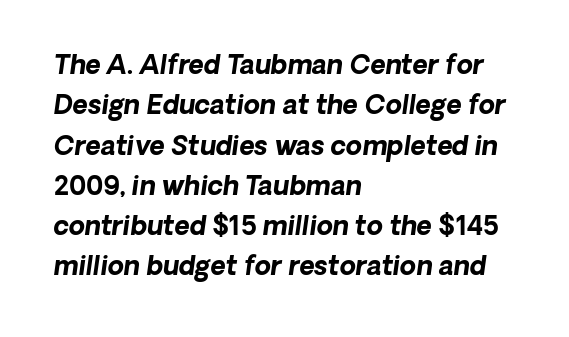
Plenty of ink on the page — the face is bold. Nobody drew a line under any word here. Horizontally, the lines are justified to the leading edge only. The rows are spaced the way most documents space them.
